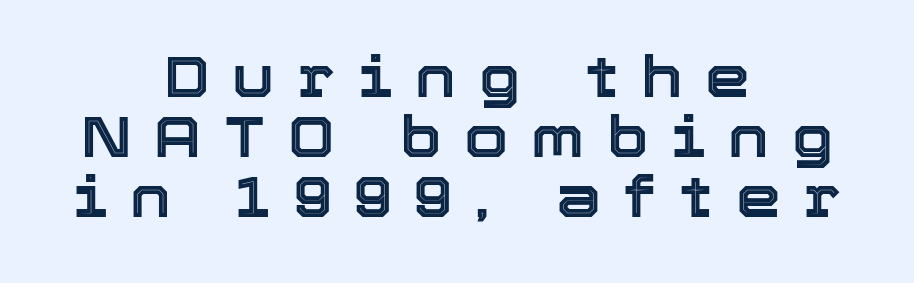
{"italic": "no", "width": "normal", "x_height": "medium", "monospaced": "no", "underline": "no", "align": "center", "line_spacing": "tight", "line_spacing_ratio": 1.05, "letter_spacing": "wide", "letter_spacing_em": 0.4, "glyph_px": 57}
